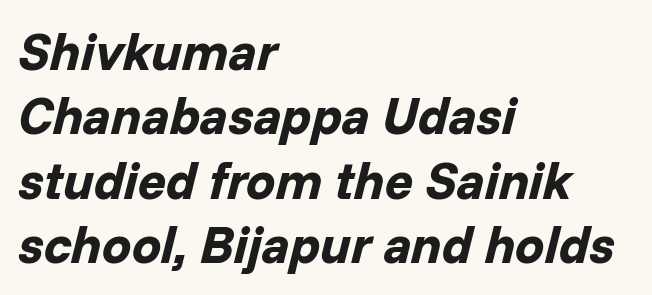
{"italic": "yes", "lean": "right", "slant_degrees": 14, "bold": "yes", "weight": "bold", "width": "normal", "stroke_contrast": "low", "x_height": "medium", "monospaced": "no", "underline": "no", "align": "left", "line_spacing_ratio": 1.24, "letter_spacing": "normal", "letter_spacing_em": 0.0, "glyph_px": 52}
